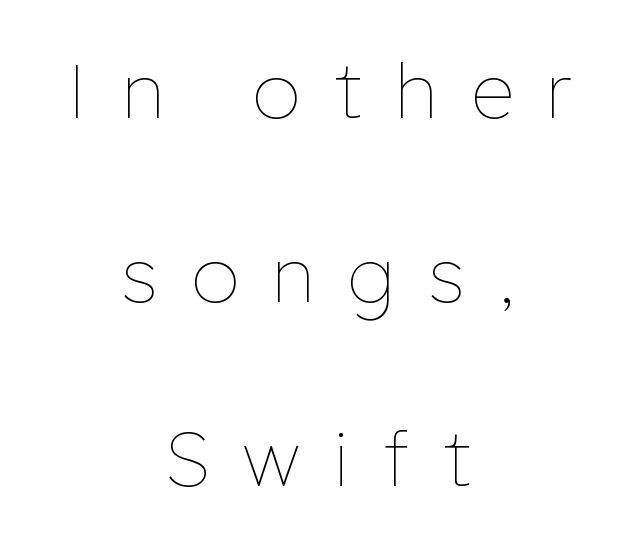
{"italic": "no", "bold": "no", "weight": "thin", "width": "normal", "stroke_contrast": "low", "x_height": "medium", "monospaced": "no", "underline": "no", "align": "center", "line_spacing": "loose", "line_spacing_ratio": 2.42, "letter_spacing": "wide", "letter_spacing_em": 0.45, "glyph_px": 76}
